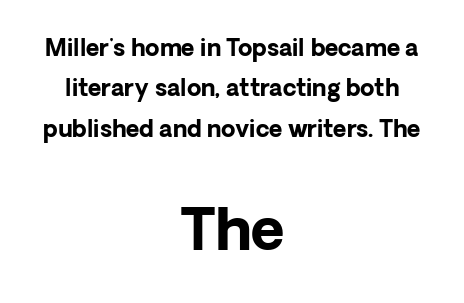
The type sits square on the baseline with zero lean. This sample has the flowing, uneven cadence of proportional lettering. Underline: absent. No feet cap the strokes, marking this as sans-serif type. Students, note that the glyphs here touch the page at normal intervals. The letters are bold, with thick, heavy strokes.
